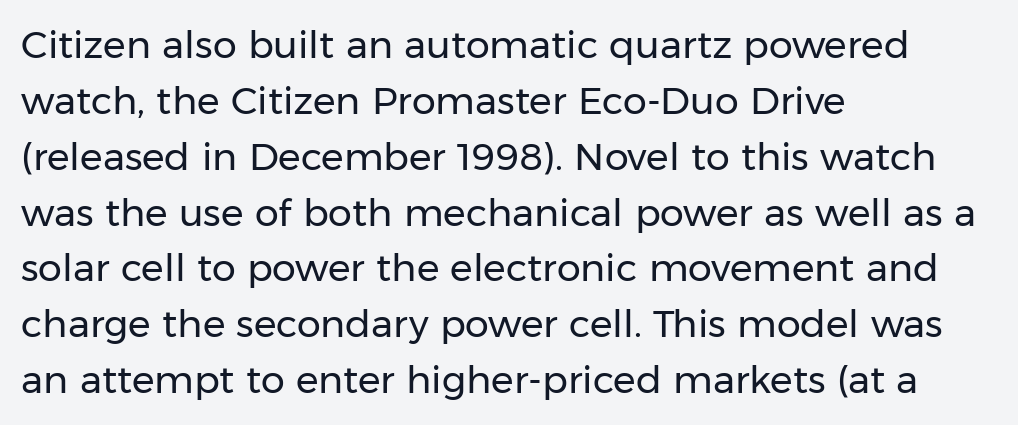
Q: Is the text bold? A: No.
Q: Is the text italic (slanted)? A: No, it is upright.
Q: Is the typeface a serif or a sans-serif typeface? A: Sans-serif.
Q: Is the text underlined? A: No.
Q: How is the paragraph aligned? A: Left-aligned.
Q: Is the spacing between letters normal or unusually wide? A: Normal.
Q: Is the spacing between lines tight, normal or loose? A: Normal.
Q: Width (condensed, normal, or wide)? A: Normal.
Q: Stroke contrast? A: Low.
Q: x-height? A: Medium.
Q: Monospaced? A: No.
